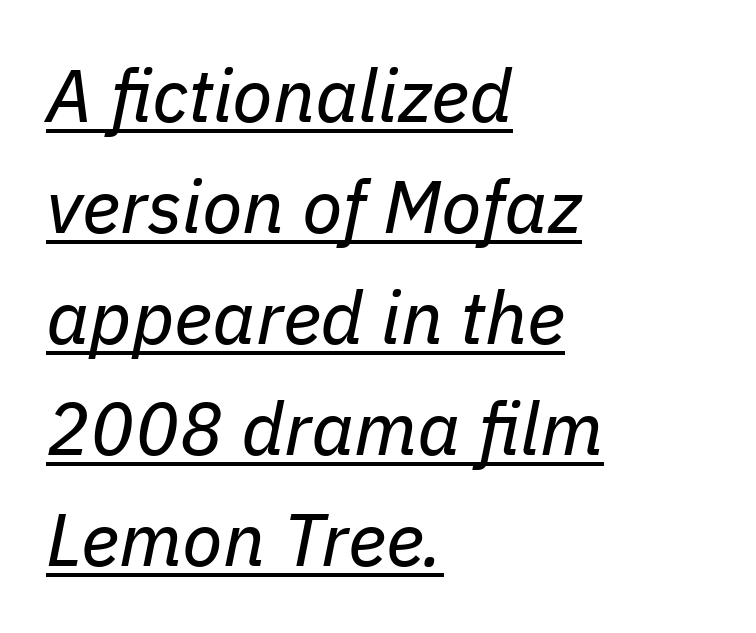
{"italic": "yes", "lean": "right", "slant_degrees": 11, "bold": "no", "weight": "regular", "width": "normal", "stroke_contrast": "low", "x_height": "medium", "monospaced": "no", "underline": "yes", "align": "left", "line_spacing": "normal", "line_spacing_ratio": 1.5, "letter_spacing": "normal", "letter_spacing_em": 0.0, "glyph_px": 74}
